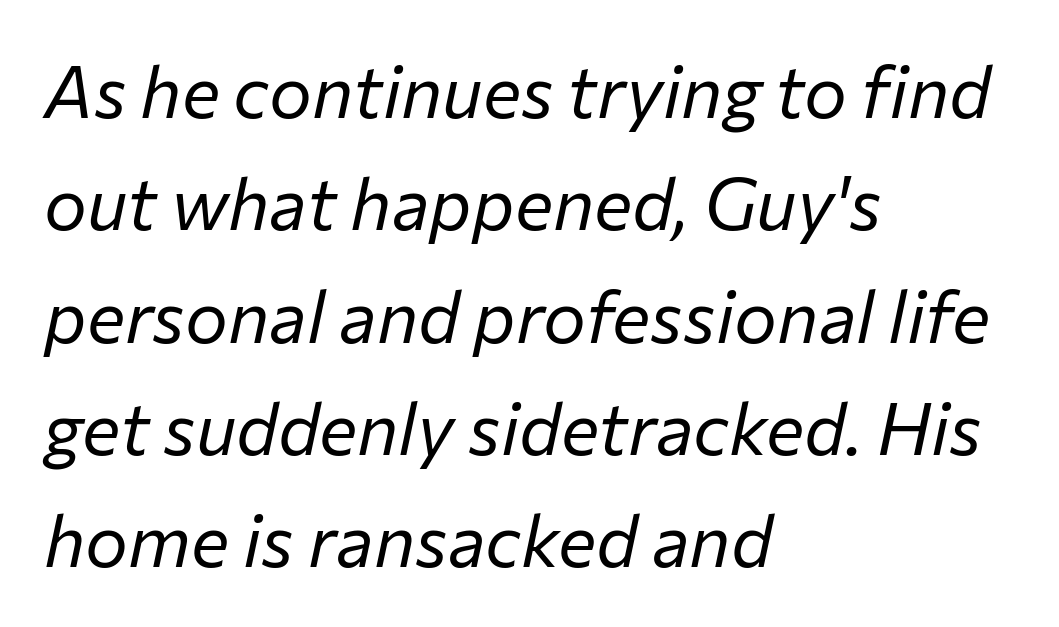
The image shows 72 px regular-weight type, italic (leaning right); set left-aligned, normal line spacing (1.56x), normal letter spacing, not underlined; low stroke contrast and a medium x-height.
